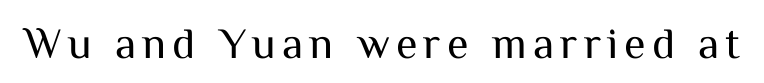
The characters display no serif detailing; their extremities are plain. The weight would be labelled regular, book, light, or lighter still. Think of a printed novel: that variable character pitch is what you see here. Descenders hang freely into open space. Italic? Not at all — the glyphs are vertical.
